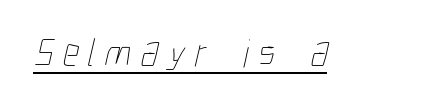
{"bold": "no", "weight": "thin", "width": "condensed", "stroke_contrast": "low", "x_height": "medium", "monospaced": "no", "underline": "yes", "letter_spacing": "wide", "letter_spacing_em": 0.23, "glyph_px": 40}
